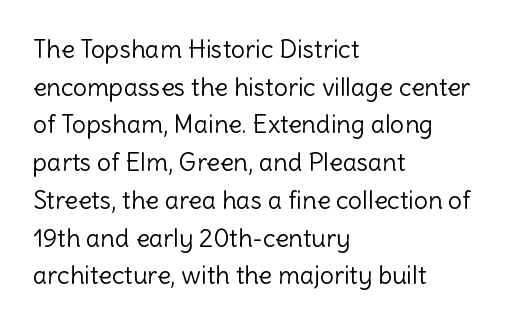
Q: Is the text bold? A: No.
Q: Is the text italic (slanted)? A: No, it is upright.
Q: Is the text underlined? A: No.
Q: How is the paragraph aligned? A: Left-aligned.
Q: Is the spacing between letters normal or unusually wide? A: Normal.
Q: Is the spacing between lines tight, normal or loose? A: Normal.
